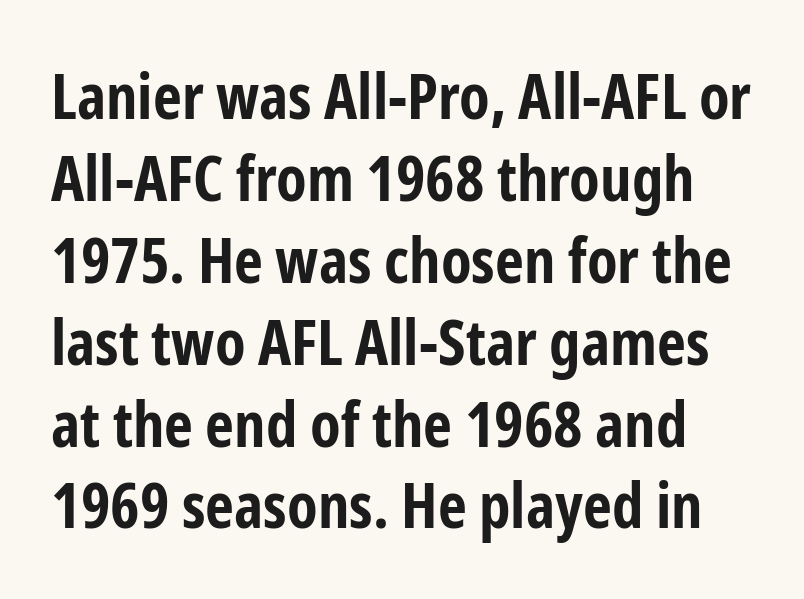
{"serif": "no", "italic": "no", "bold": "yes", "weight": "bold", "width": "condensed", "stroke_contrast": "low", "x_height": "medium", "monospaced": "no", "underline": "no", "line_spacing": "normal", "line_spacing_ratio": 1.3, "letter_spacing": "normal", "letter_spacing_em": 0.0, "glyph_px": 63}
